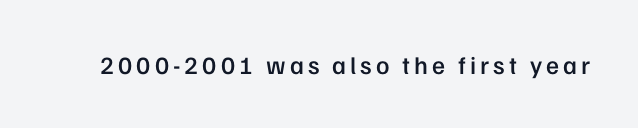
{"italic": "no", "bold": "semi", "underline": "no", "glyph_px": 25}
